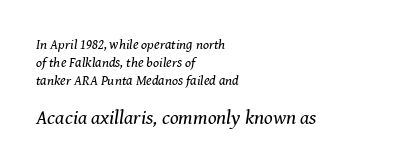
{"italic": "yes", "lean": "right", "slant_degrees": 8, "bold": "no", "underline": "no", "align": "left", "line_spacing": "normal", "line_spacing_ratio": 1.28, "letter_spacing": "normal", "letter_spacing_em": 0.0, "larger_block": "second", "size_ratio": 1.43, "glyph_px": 20}
